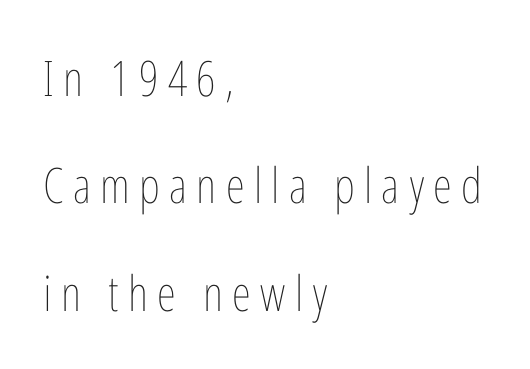
{"italic": "no", "bold": "no", "weight": "thin", "width": "condensed", "stroke_contrast": "low", "x_height": "medium", "monospaced": "no", "underline": "no", "align": "left", "line_spacing": "loose", "line_spacing_ratio": 2.19, "glyph_px": 49}
